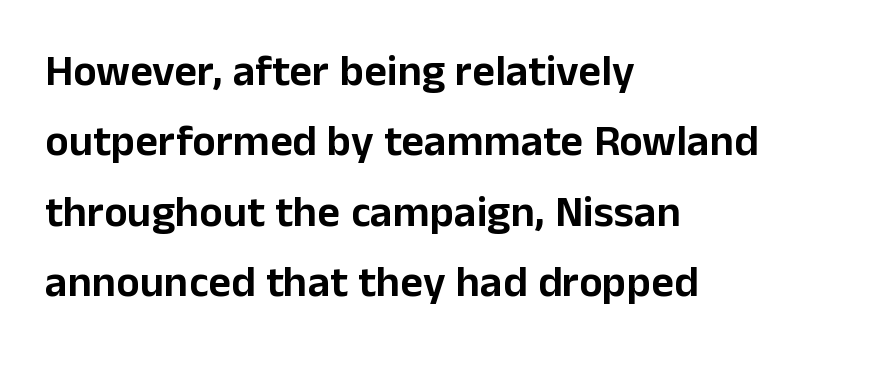
Horizontal bands of white between lines are of average thickness. No extra tracking has been applied to these lines. The text was rendered using a sans face with plain stroke endings. The text block is weighted toward the left margin, trailing off unevenly rightward. Varying glyph widths throughout — classic text-font behaviour. Quick note: not italic, upright.
